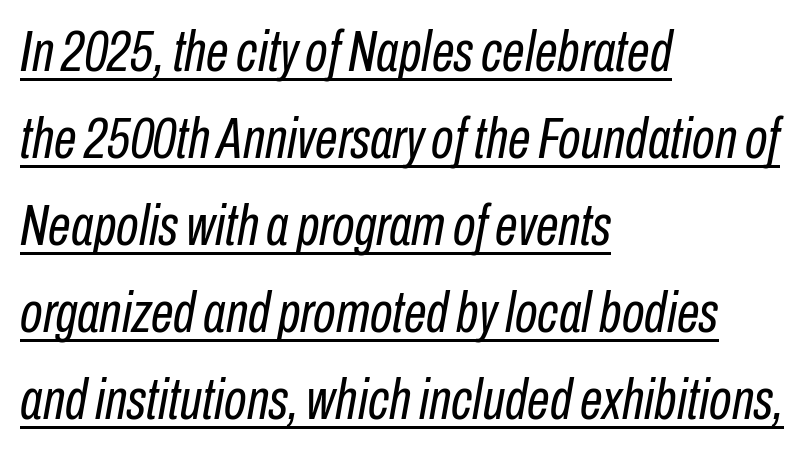
Which margin do the lines hug? The left one — the right edge is uneven. The letterforms sit shoulder to shoulder at normal distance. The rendering applies a slant to the glyphs. The weight tops out at a normal text grade. The words here are underlined. Proportional: the letters do not fall into vertical columns.
